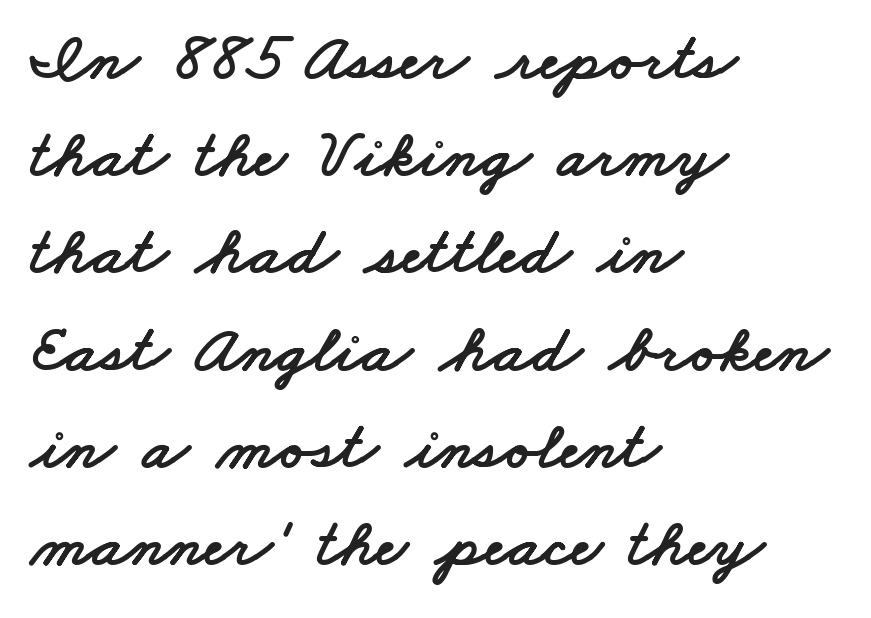
{"serif": "no", "width": "wide", "stroke_contrast": "low", "x_height": "small", "monospaced": "no", "underline": "no", "align": "left", "line_spacing": "normal", "line_spacing_ratio": 1.43, "letter_spacing": "normal", "letter_spacing_em": 0.0, "glyph_px": 68}
